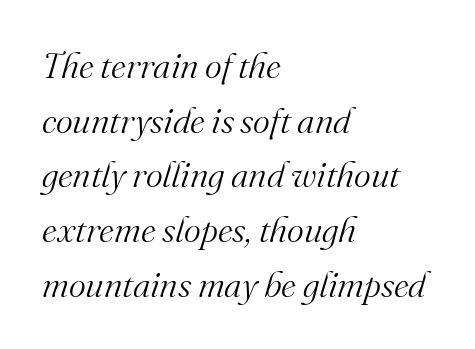
Q: Is the text bold? A: No.
Q: Is the text italic (slanted)? A: Yes, it leans right by about 16 degrees.
Q: Is the typeface a serif or a sans-serif typeface? A: Serif.
Q: Is the text underlined? A: No.
Q: How is the paragraph aligned? A: Left-aligned.
Q: Is the spacing between letters normal or unusually wide? A: Normal.
Q: Is the spacing between lines tight, normal or loose? A: Normal.
Q: Width (condensed, normal, or wide)? A: Normal.
Q: Stroke contrast? A: Medium.
Q: x-height? A: Small.
Q: Monospaced? A: No.
